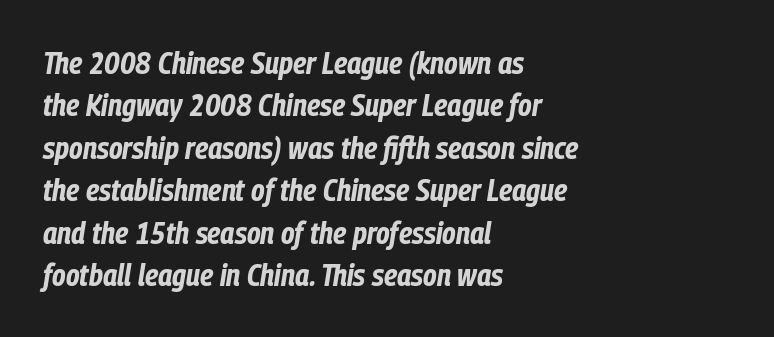
Q: Is the text bold? A: Yes.
Q: Is the text italic (slanted)? A: Yes, it leans right by about 9 degrees.
Q: Is the text underlined? A: No.
Q: How is the paragraph aligned? A: Left-aligned.
Q: Is the spacing between letters normal or unusually wide? A: Normal.
Q: Is the spacing between lines tight, normal or loose? A: Normal.
Q: Width (condensed, normal, or wide)? A: Condensed.
Q: Stroke contrast? A: Low.
Q: x-height? A: Medium.
Q: Monospaced? A: No.
